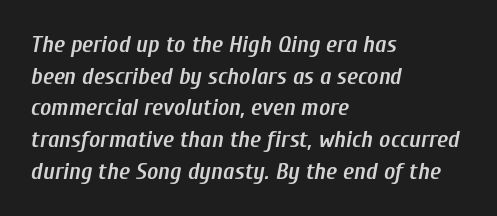
Tracking value appears to be zero — textbook default spacing. A semibold gives these letters moderate extra thickness, short of bold. Compared with a centered layout, this one pins lines to the left instead. The font's italic variant was chosen for this text.
